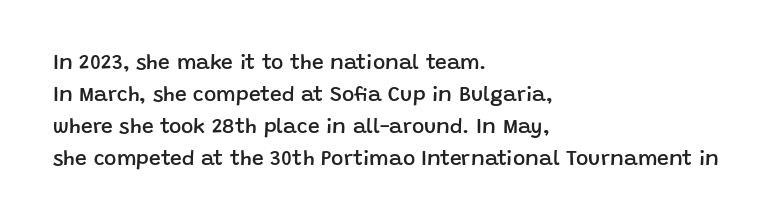
{"italic": "no", "bold": "semi", "underline": "no", "align": "left", "line_spacing": "normal", "line_spacing_ratio": 1.52, "letter_spacing": "normal", "letter_spacing_em": 0.0, "glyph_px": 21}
